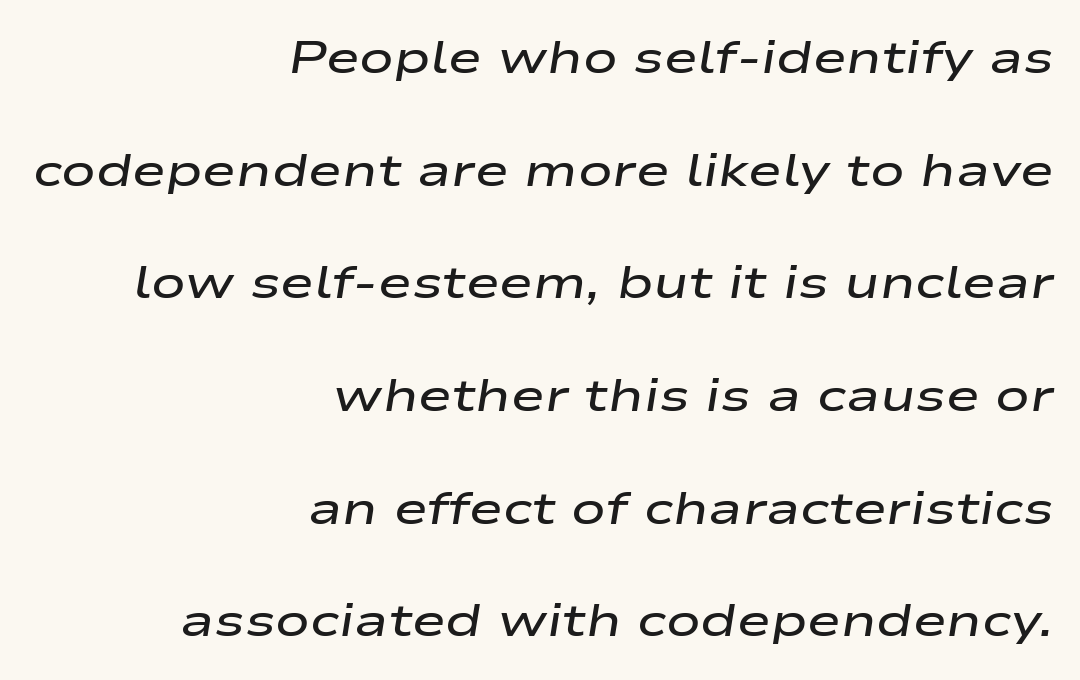
The image shows 46 px semibold, wide type, italic (leaning right); set right-aligned, loose line spacing (2.45x), normal letter spacing, not underlined; low stroke contrast and a medium x-height.
